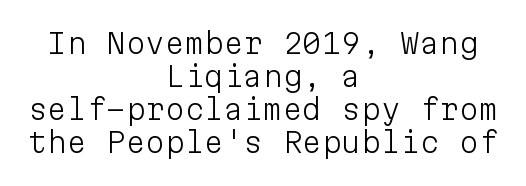
A typesetter would call this monospace, since all characters share one set width. The strokes are not fattened; the text isn't bold. Short and long lines alike share a common midpoint. The font family rendered here belongs to the sans-serif group. Caption: standard tracking, unaltered. The letters stand straight up with perfectly vertical stems.
